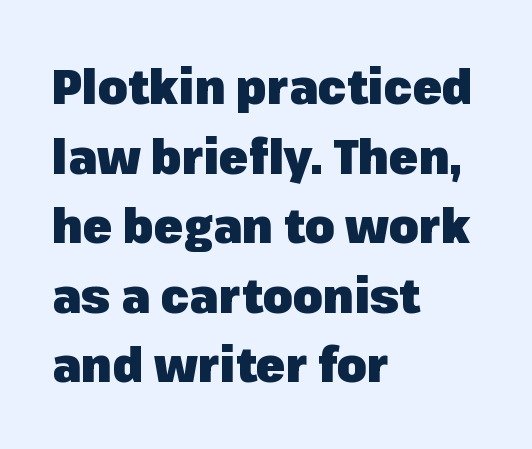
Ascenders rise straight up at ninety degrees. Horizontal bands of white between lines are of average thickness. Summary of weight: heavy, a full bold. You could not count columns in this text — the font is proportionally spaced.
